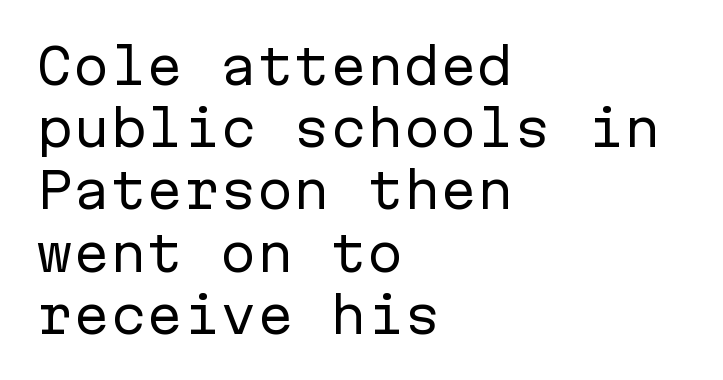
To sum up the face: it is a sans, with no serifs. Each row of text sits above clean, open space. The letterforms sit shoulder to shoulder at normal distance. No letter is thick-stroked: the sample isn't bold.
